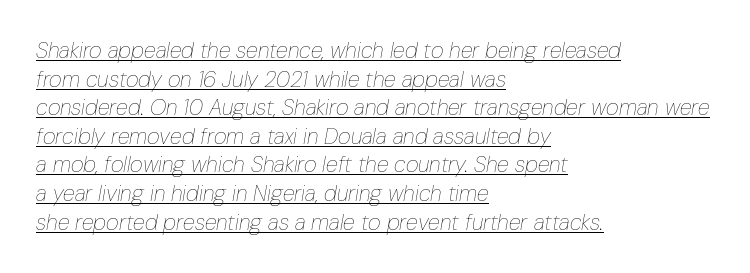
The paragraph shown leans on its left margin. Tracking value appears to be zero — textbook default spacing. What decoration does the sample have? An underline. No heavy texture on the line: the type isn't bold.
